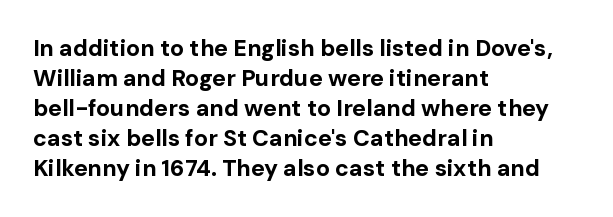
The image shows 23 px bold type, upright; set left-aligned, normal line spacing (1.3x), normal letter spacing, not underlined.
